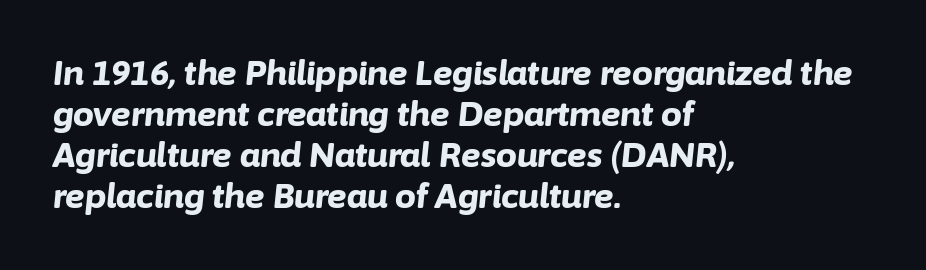
Heavy-handed strokes throughout: this text is bold. Think of a printed novel: that variable character pitch is what you see here. Looking at the ascenders, they clearly lean. The rendering anchors every line to the left-hand side. Nobody touched the tracking dial on this one. The baseline area is clear.
